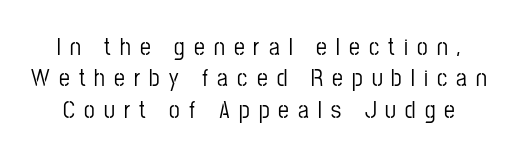
Q: Is the text italic (slanted)? A: No, it is upright.
Q: Is the text underlined? A: No.
Q: Is the spacing between letters normal or unusually wide? A: Unusually wide.
Q: Is the spacing between lines tight, normal or loose? A: Normal.
